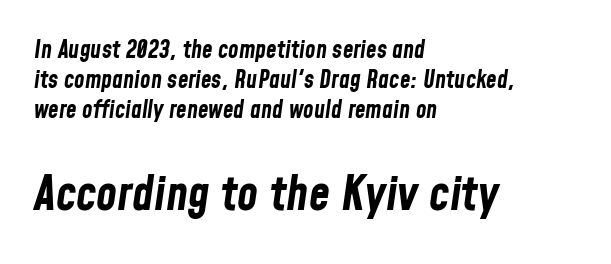
The image shows 48 px bold, condensed type, italic (leaning right); set left-aligned, line spacing 1.24x, normal letter spacing, not underlined; the second (bottom) block is 2.0x larger; low stroke contrast and a medium x-height.
